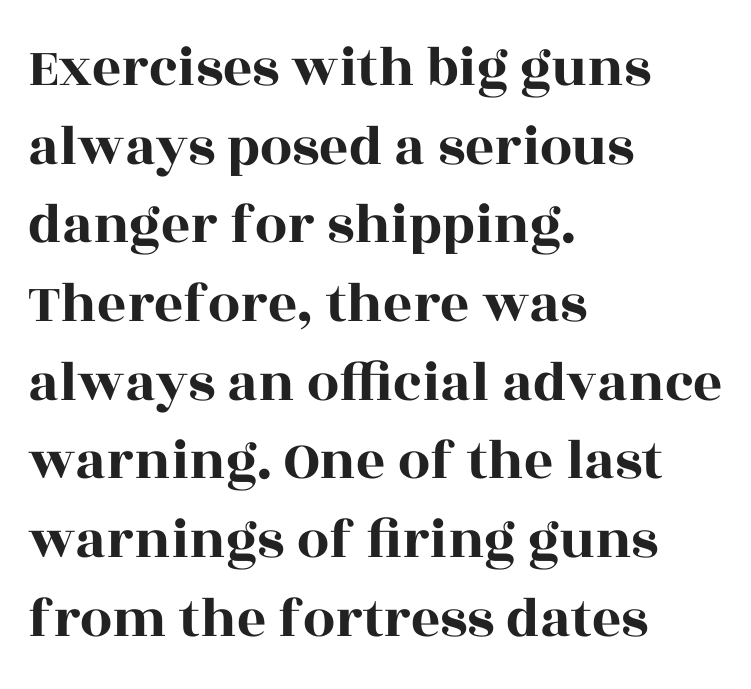
Q: Is the text italic (slanted)? A: No, it is upright.
Q: Is the typeface a serif or a sans-serif typeface? A: Serif.
Q: Is the text underlined? A: No.
Q: How is the paragraph aligned? A: Left-aligned.
Q: Is the spacing between letters normal or unusually wide? A: Normal.
Q: Is the spacing between lines tight, normal or loose? A: Normal.
Q: Width (condensed, normal, or wide)? A: Wide.
Q: x-height? A: Large.
Q: Monospaced? A: No.
